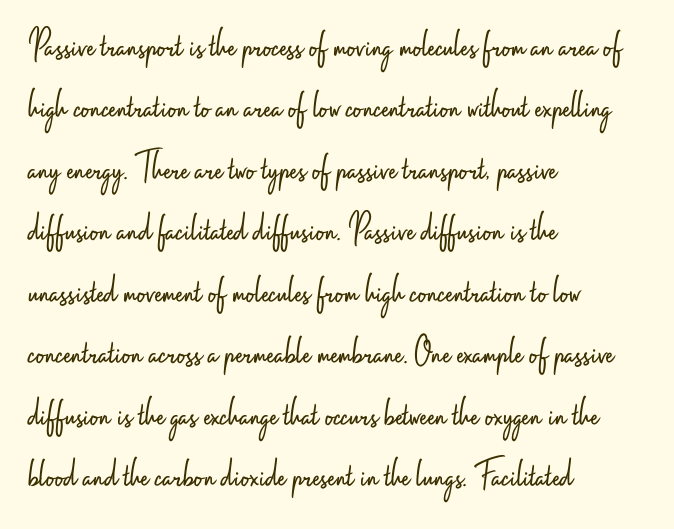
Q: Is the text bold? A: No.
Q: Is the text italic (slanted)? A: Yes.
Q: Is the typeface a serif or a sans-serif typeface? A: Sans-serif.
Q: Is the text underlined? A: No.
Q: How is the paragraph aligned? A: Left-aligned.
Q: Is the spacing between letters normal or unusually wide? A: Normal.
Q: Is the spacing between lines tight, normal or loose? A: Normal.
Q: Width (condensed, normal, or wide)? A: Condensed.
Q: Stroke contrast? A: Low.
Q: x-height? A: Small.
Q: Monospaced? A: No.
